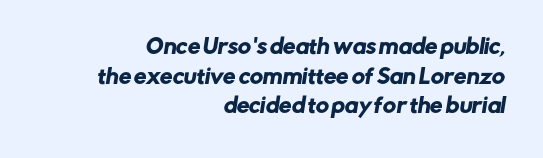
The ragged edge is on the left, which tells us the setting is flush right. Any mark beneath the type? The region is blank. The rows are spaced the way most documents space them. These lines keep a tight, regular rhythm from letter to letter.
